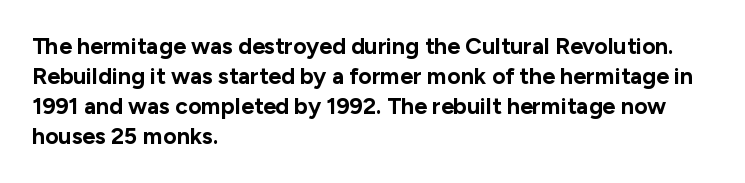
Does extra space separate the letters? No, they use regular spacing. The passage is arranged the way most books set body copy — flush left. Successive baselines arrive at the customary interval. Posture: upright roman. Is the type bold? Yes — the strokes are clearly thick and heavy.
